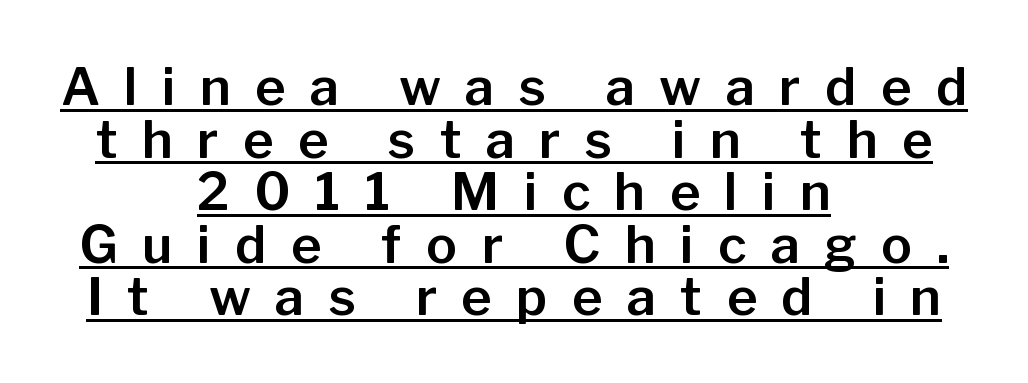
Underlining? Definitely there. The letters carry no serifs — their stems end cleanly without finishing strokes. In terms of leading, this rendering errs on the cramped side. You could not count columns in this text — the font is proportionally spaced. A typesetter would mark this as roman, not italic. The compositor balanced each line on the midline.
